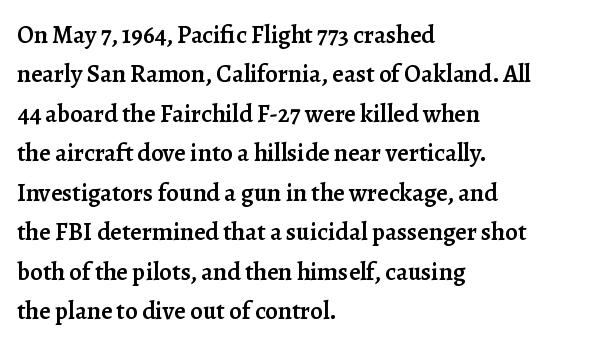
{"italic": "no", "bold": "semi", "underline": "no", "align": "left", "line_spacing": "normal", "line_spacing_ratio": 1.58, "letter_spacing": "normal", "letter_spacing_em": 0.0, "glyph_px": 25}
